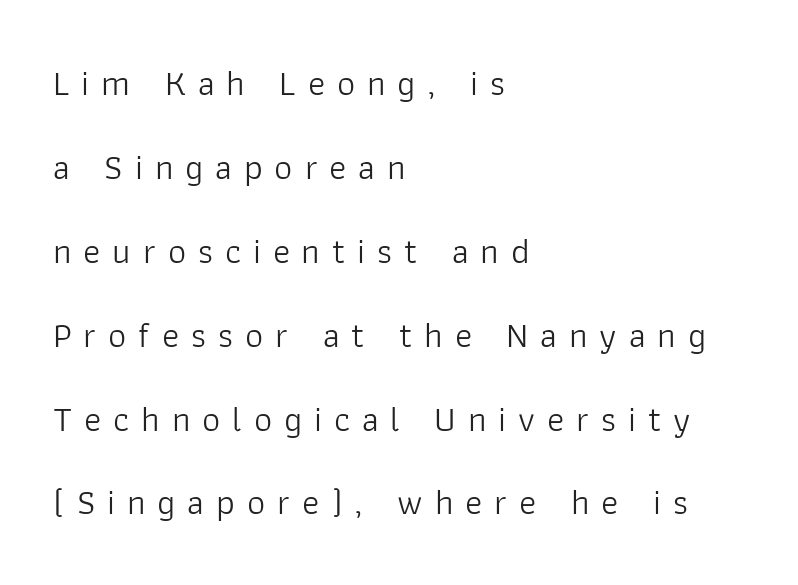
Q: Is the text bold? A: No.
Q: Is the text italic (slanted)? A: No, it is upright.
Q: Is the typeface a serif or a sans-serif typeface? A: Sans-serif.
Q: Is the text underlined? A: No.
Q: How is the paragraph aligned? A: Left-aligned.
Q: Is the spacing between letters normal or unusually wide? A: Unusually wide.
Q: Is the spacing between lines tight, normal or loose? A: Loose.
Q: Width (condensed, normal, or wide)? A: Normal.
Q: Stroke contrast? A: Low.
Q: x-height? A: Medium.
Q: Monospaced? A: No.
